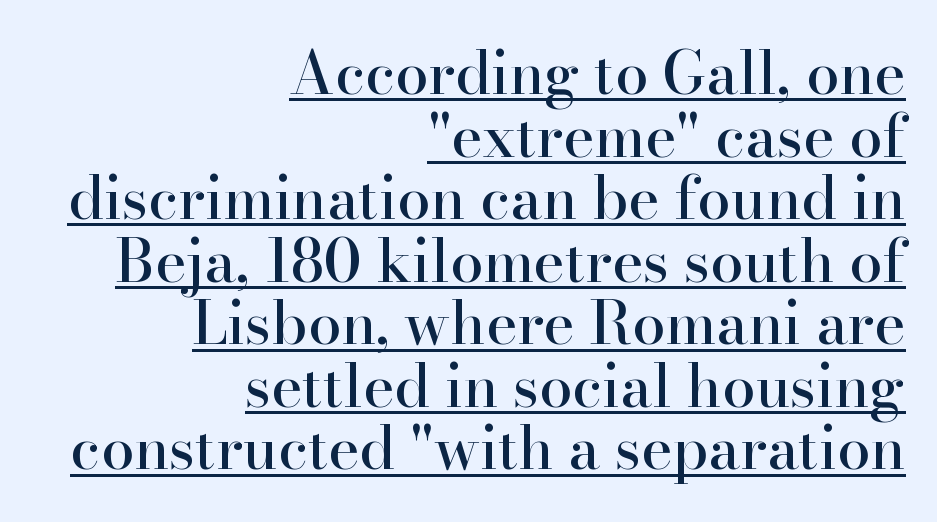
{"serif": "yes", "italic": "no", "width": "normal", "stroke_contrast": "high", "x_height": "small", "monospaced": "no", "underline": "yes", "align": "right", "line_spacing": "tight", "line_spacing_ratio": 1.06, "letter_spacing": "normal", "letter_spacing_em": 0.0, "glyph_px": 59}
